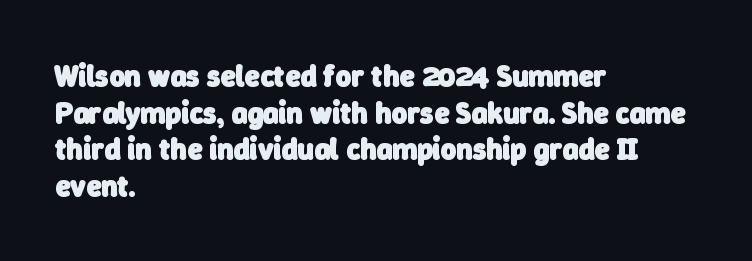
{"serif": "no", "bold": "yes", "weight": "heavy", "width": "normal", "stroke_contrast": "low", "x_height": "medium", "monospaced": "no", "underline": "no", "align": "left", "line_spacing_ratio": 1.22, "letter_spacing": "normal", "letter_spacing_em": 0.0, "glyph_px": 30}
